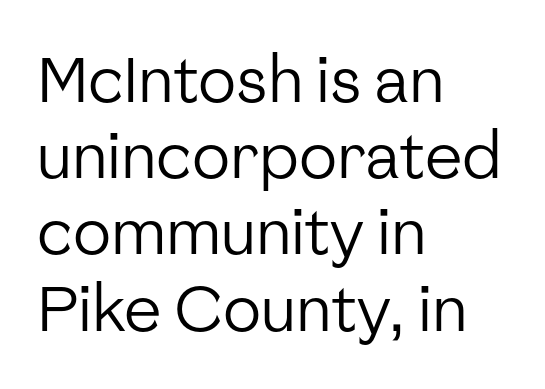
{"serif": "no", "italic": "no", "bold": "no", "weight": "regular", "width": "normal", "stroke_contrast": "low", "x_height": "medium", "monospaced": "no", "underline": "no", "align": "left", "line_spacing_ratio": 1.21, "letter_spacing": "normal", "letter_spacing_em": 0.0, "glyph_px": 63}
